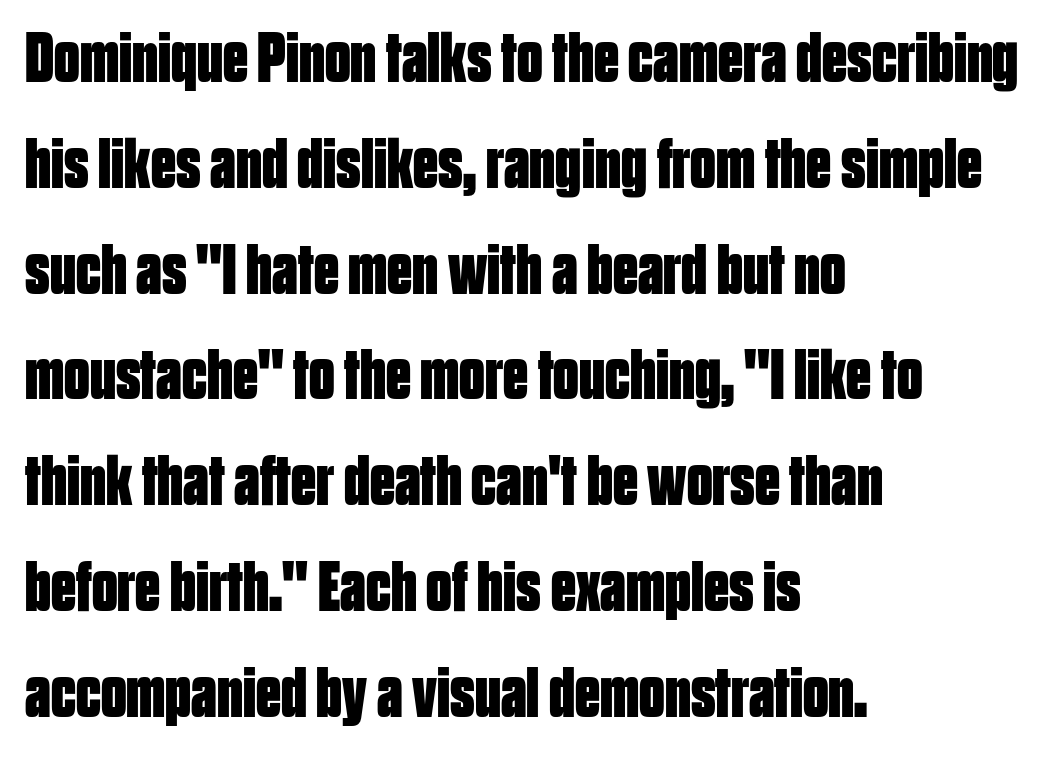
The image shows 71 px bold, condensed sans-serif type, upright; set left-aligned, normal line spacing (1.49x), normal letter spacing, not underlined; low stroke contrast and a large x-height.
